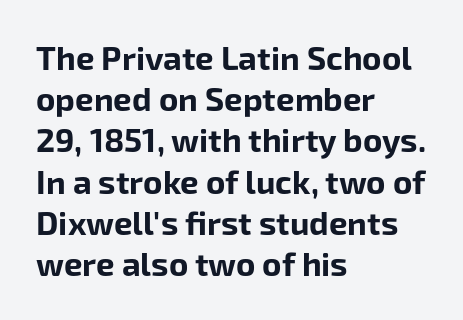
The image shows 33 px bold sans-serif type, upright; set left-aligned, normal line spacing (1.25x), normal letter spacing, not underlined; low stroke contrast and a medium x-height.
